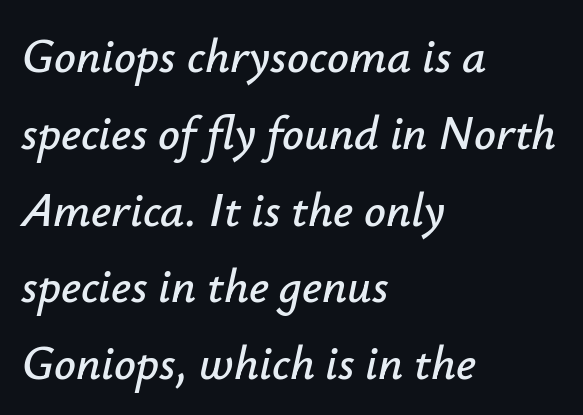
Q: Is the text italic (slanted)? A: Yes, it leans right by about 12 degrees.
Q: Is the text underlined? A: No.
Q: How is the paragraph aligned? A: Left-aligned.
Q: Is the spacing between letters normal or unusually wide? A: Normal.
Q: Is the spacing between lines tight, normal or loose? A: Normal.
Q: Width (condensed, normal, or wide)? A: Normal.
Q: Stroke contrast? A: Low.
Q: x-height? A: Small.
Q: Monospaced? A: No.
